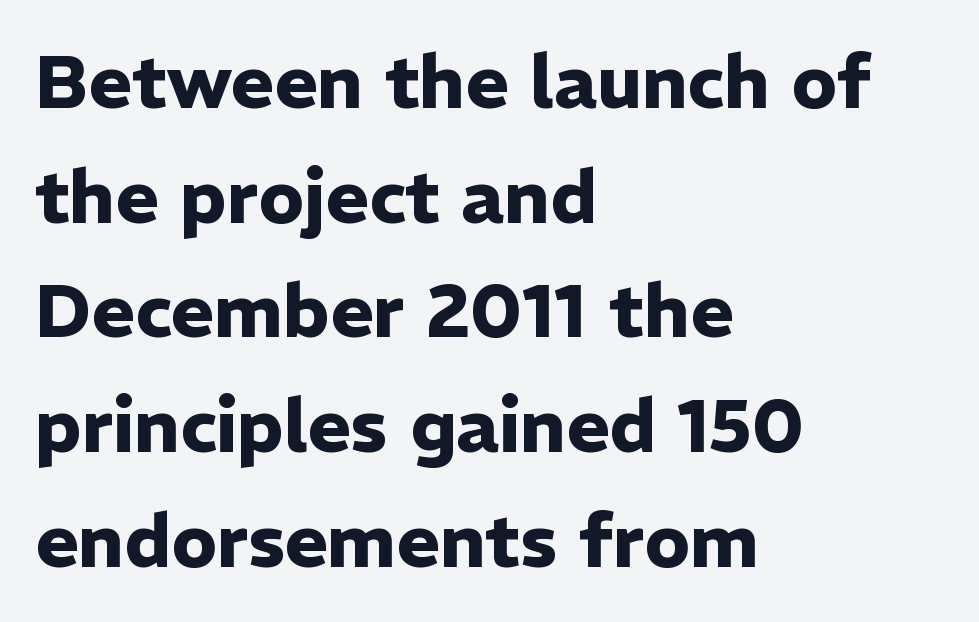
The image shows 74 px heavy sans-serif type, upright; set left-aligned, normal line spacing (1.55x), normal letter spacing, not underlined; low stroke contrast and a medium x-height.
